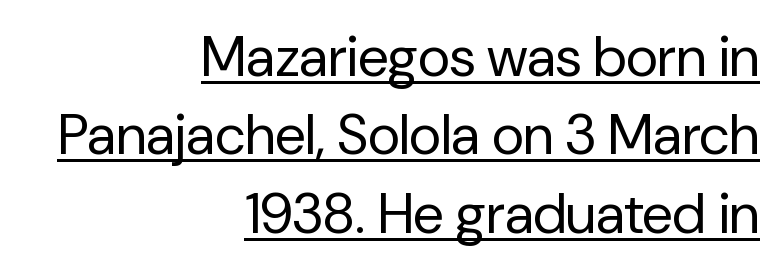
The image shows 56 px regular-weight sans-serif type, upright; set right-aligned, normal line spacing (1.4x), normal letter spacing, underlined; low stroke contrast and a medium x-height.
